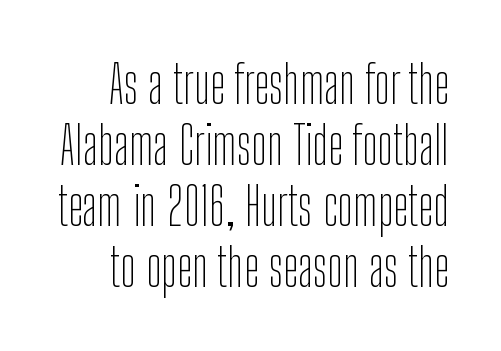
{"serif": "no", "italic": "no", "bold": "no", "weight": "thin", "width": "condensed", "stroke_contrast": "low", "x_height": "medium", "monospaced": "no", "underline": "no", "line_spacing_ratio": 1.17, "letter_spacing": "normal", "letter_spacing_em": 0.0, "glyph_px": 52}
